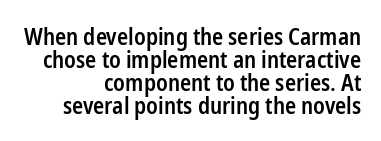
Nobody touched the tracking dial on this one. Summary of weight: moderately heavy, a semibold. The font's upright variant was chosen for this text. Descender tails drop into unmarked territory.
